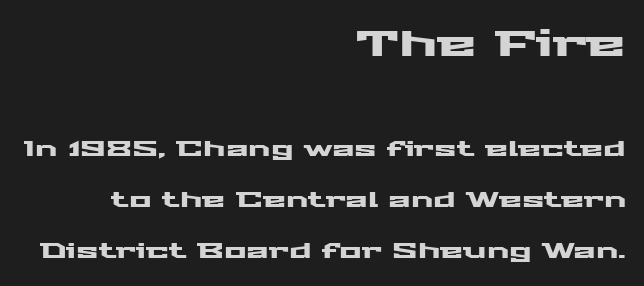
Teacher's note: observe the even right margin — that is flush-right alignment. Tracking here is standard; glyphs follow each other at the usual distance. Glance below the letters and you will spot only blank space. Nope, not italic — everything's standing straight.
